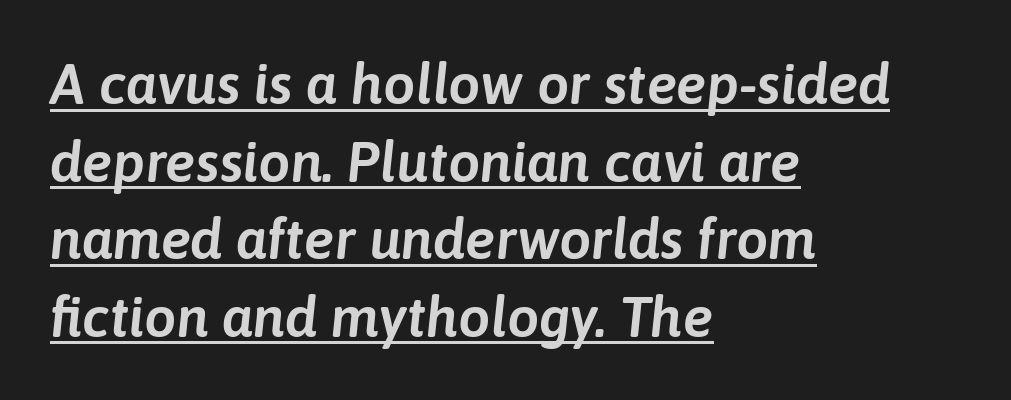
Q: Is the text italic (slanted)? A: Yes, it leans right by about 6 degrees.
Q: Is the text underlined? A: Yes.
Q: How is the paragraph aligned? A: Left-aligned.
Q: Is the spacing between letters normal or unusually wide? A: Normal.
Q: Is the spacing between lines tight, normal or loose? A: Normal.
Q: Width (condensed, normal, or wide)? A: Normal.
Q: Stroke contrast? A: Low.
Q: x-height? A: Medium.
Q: Monospaced? A: No.
